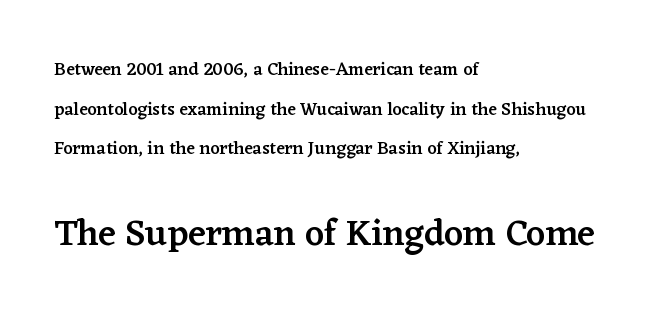
Q: Is the text bold? A: Semi-bold.
Q: Is the text italic (slanted)? A: No, it is upright.
Q: Is the typeface a serif or a sans-serif typeface? A: Serif.
Q: Is the text underlined? A: No.
Q: How is the paragraph aligned? A: Left-aligned.
Q: Is the spacing between letters normal or unusually wide? A: Normal.
Q: Is the spacing between lines tight, normal or loose? A: Loose.
Q: Which block of text is set in a larger size, the first (top) or the second (bottom)? A: The second (bottom) one.
Q: Width (condensed, normal, or wide)? A: Normal.
Q: Stroke contrast? A: Low.
Q: x-height? A: Medium.
Q: Monospaced? A: No.
